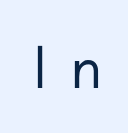
Q: Is the text bold? A: No.
Q: Is the text italic (slanted)? A: No, it is upright.
Q: Is the typeface a serif or a sans-serif typeface? A: Sans-serif.
Q: Is the text underlined? A: No.
Q: Is the spacing between letters normal or unusually wide? A: Unusually wide.
Q: Width (condensed, normal, or wide)? A: Normal.
Q: Stroke contrast? A: Low.
Q: x-height? A: Small.
Q: Monospaced? A: No.
